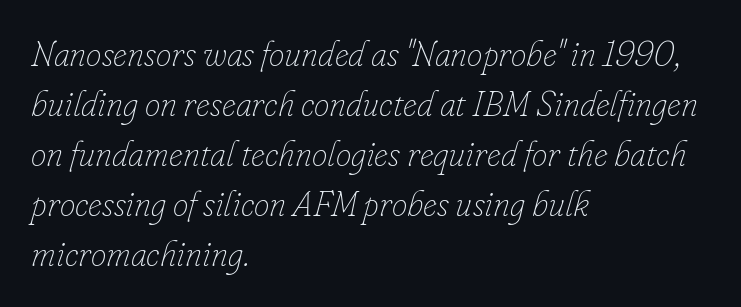
The image shows 35 px thin type, italic (leaning right); set left-aligned, normal line spacing (1.43x), normal letter spacing, not underlined; low stroke contrast and a small x-height.
